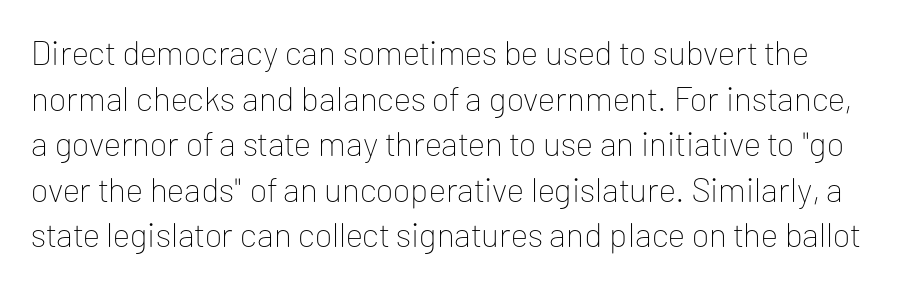
The image shows 34 px thin sans-serif type, upright; set normal line spacing (1.34x), normal letter spacing, not underlined; low stroke contrast and a medium x-height.
